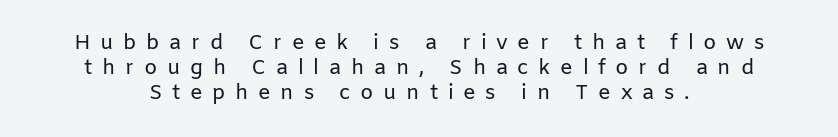
{"italic": "no", "bold": "no", "underline": "no", "align": "center", "line_spacing_ratio": 1.18, "letter_spacing": "wide", "letter_spacing_em": 0.46, "glyph_px": 21}
